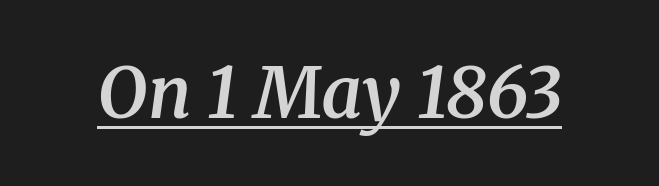
Q: Is the text bold? A: Semi-bold.
Q: Is the text italic (slanted)? A: Yes, it leans right by about 8 degrees.
Q: Is the typeface a serif or a sans-serif typeface? A: Serif.
Q: Is the text underlined? A: Yes.
Q: Is the spacing between letters normal or unusually wide? A: Normal.
Q: Width (condensed, normal, or wide)? A: Normal.
Q: Stroke contrast? A: Medium.
Q: x-height? A: Medium.
Q: Monospaced? A: No.
